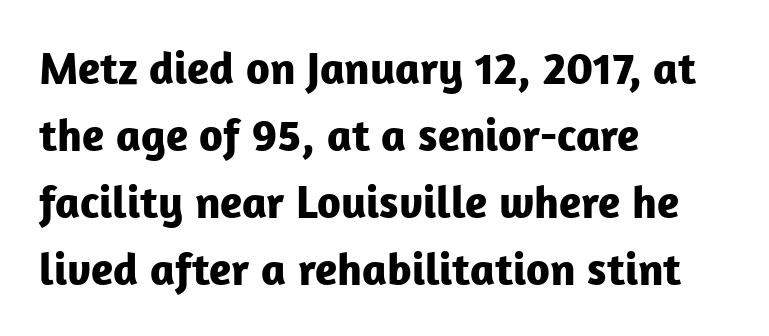
You can tell it's not italic because the verticals are truly vertical. The line-height multiplier appears to be the usual default. The rendering uses natural spacing where letterforms have individual widths. This rendering employs a face without finishing strokes, i.e., a sans-serif. Each glyph is drawn with heavy, bold strokes. Descender tails drop into unmarked territory.
